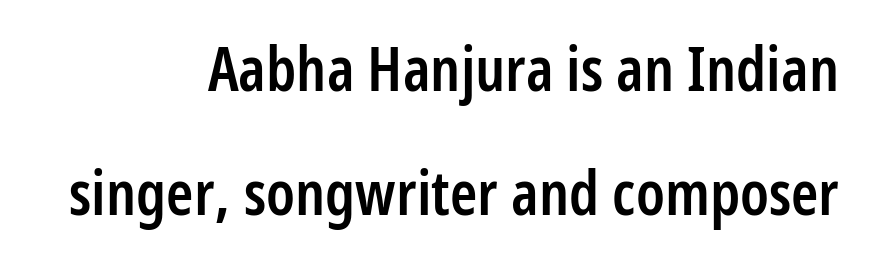
The image shows 62 px semibold, condensed sans-serif type, upright; set right-aligned, loose line spacing (2.0x), normal letter spacing, not underlined; low stroke contrast and a medium x-height.
